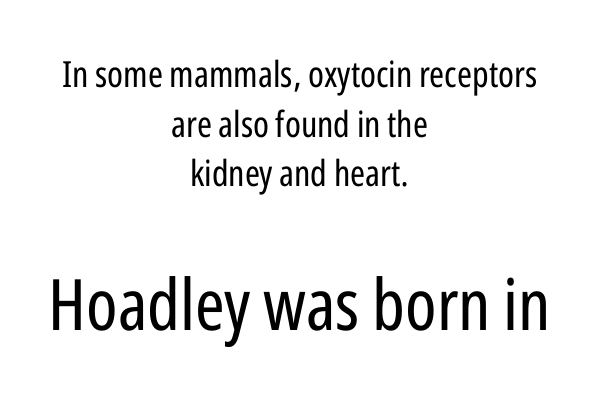
The letters stand straight up with perfectly vertical stems. These lines stack symmetrically, like a column narrowing and widening about its center. The letters carry no serifs — their stems end cleanly without finishing strokes. Any mark beneath the type? The region is blank. Stem width sits at or under what a default text font uses. A normal amount of white space separates one row of letters from the next.
